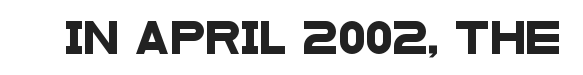
Q: Is the typeface a serif or a sans-serif typeface? A: Sans-serif.
Q: Is the text underlined? A: No.
Q: Is the spacing between letters normal or unusually wide? A: Normal.
Q: Width (condensed, normal, or wide)? A: Wide.
Q: Stroke contrast? A: Low.
Q: x-height? A: Large.
Q: Monospaced? A: No.
